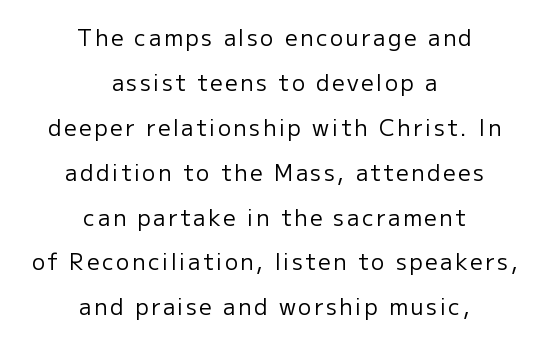
The image shows 22 px text type, upright; set centered, loose line spacing (2.04x), not underlined.
